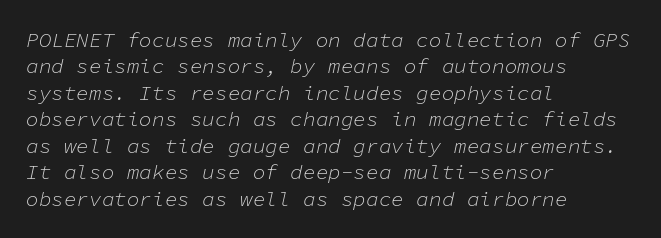
The image shows 21 px text type, italic (leaning right); set left-aligned, normal line spacing (1.26x), normal letter spacing, not underlined.
